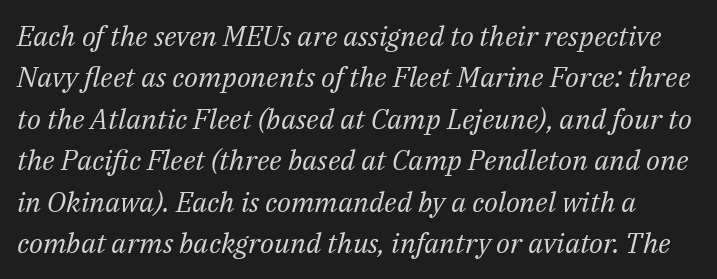
The image shows 28 px regular-weight serif type, italic (leaning right); set normal line spacing (1.48x), normal letter spacing, not underlined; medium stroke contrast and a medium x-height.
